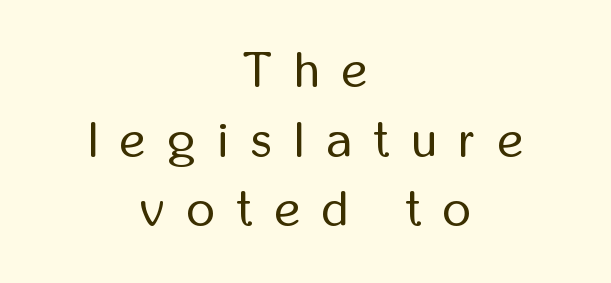
Q: Is the text bold? A: No.
Q: Is the text italic (slanted)? A: No, it is upright.
Q: Is the typeface a serif or a sans-serif typeface? A: Sans-serif.
Q: Is the text underlined? A: No.
Q: How is the paragraph aligned? A: Centered.
Q: Is the spacing between letters normal or unusually wide? A: Unusually wide.
Q: Is the spacing between lines tight, normal or loose? A: Normal.
Q: Width (condensed, normal, or wide)? A: Condensed.
Q: Stroke contrast? A: Low.
Q: x-height? A: Medium.
Q: Monospaced? A: No.
